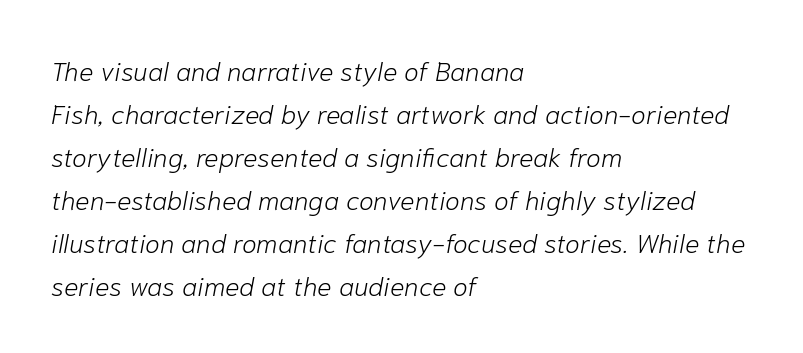
{"italic": "yes", "lean": "right", "slant_degrees": 10, "bold": "no", "underline": "no", "align": "left", "line_spacing": "normal", "line_spacing_ratio": 1.59, "letter_spacing": "normal", "letter_spacing_em": 0.0, "glyph_px": 27}
